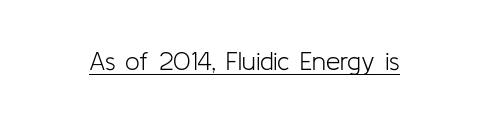
The image shows 26 px text type, upright; set normal letter spacing, underlined.
